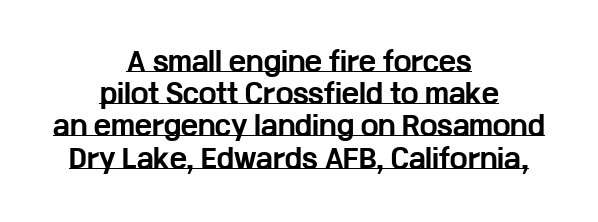
Ascenders rise straight up at ninety degrees. The text block is weighted toward neither margin, spreading evenly from the middle. These characters rest on top of a visible drawn line. The letters sit at their default tracking, neither squeezed nor spread. These lines carry a lot of weight — the face is fully bold.
